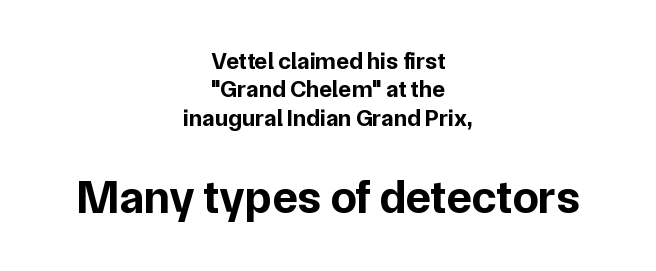
The image shows 47 px bold sans-serif type, upright; set centered, line spacing 1.18x, normal letter spacing, not underlined; the second (bottom) block is 1.96x larger; low stroke contrast and a medium x-height.
